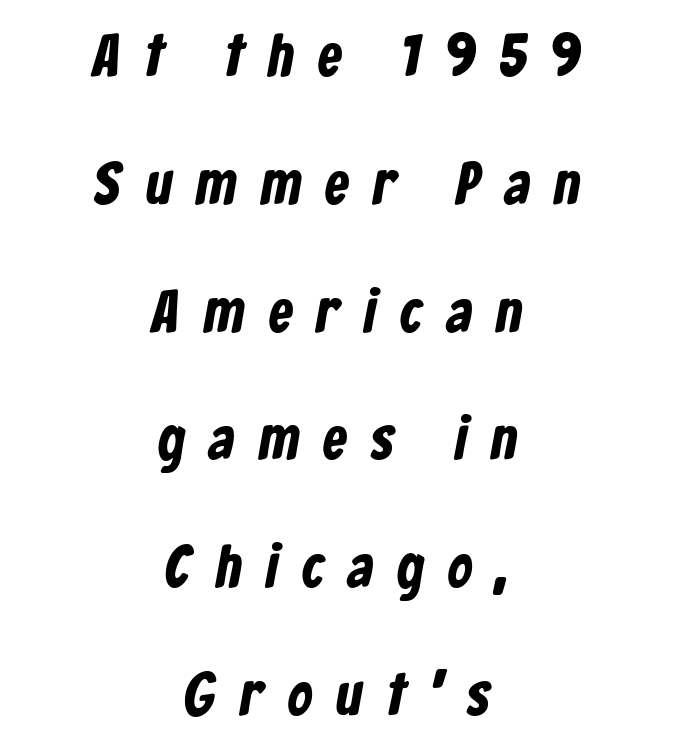
The passage shown is typed in a proportional face where columns would drift. The type is letterspaced generously, with wide tracking. Rule under the text: the space is simply empty. Reading down the block, each line starts at a different indent, mirrored at its end. Vertical spacing — loose. No feet cap the strokes, marking this as sans-serif type.
